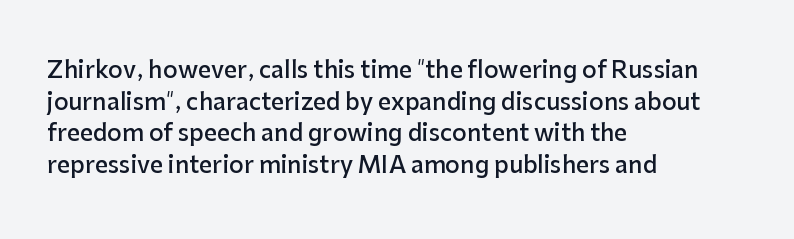
{"italic": "no", "bold": "semi", "underline": "no", "align": "left", "line_spacing": "normal", "line_spacing_ratio": 1.38, "letter_spacing": "normal", "letter_spacing_em": 0.0, "glyph_px": 23}
